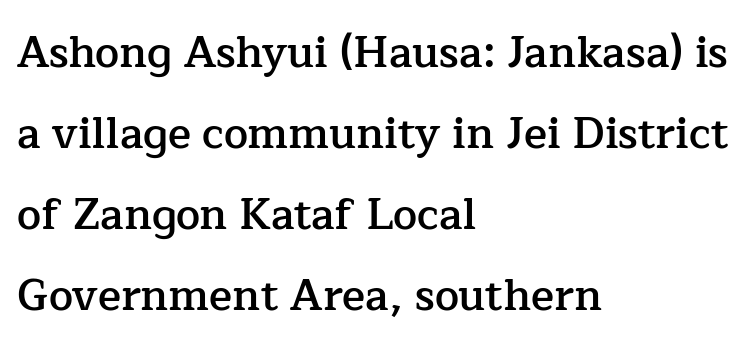
Slightly chunky letters — semibold, I'd say, not full bold. These lines are rendered in a variable-pitch font. Inter-character spacing is left at the font's built-in metrics. Serif or sans? Serif — the stroke terminals have little feet. The letters stand upright; this is a roman face. The setting favours the left margin, as ordinary paragraphs usually do.
